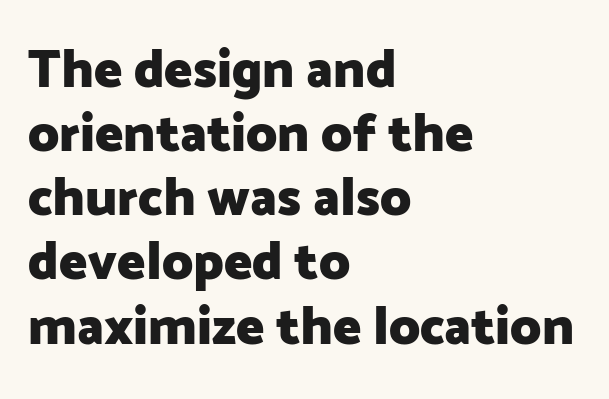
It's the straight-up-and-down kind of type. Strokes here are thick enough to call this a true bold. Typographically, this falls in the sans-serif category. Spacing verdict: proportional, widths tailored to each character. The specimen omits any rule beneath the text block's lines. The rag falls on the right side of this text block.
